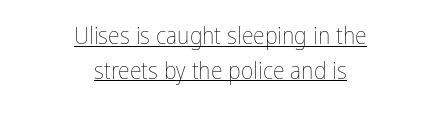
The image shows 24 px text type, upright; set centered, normal line spacing (1.45x), normal letter spacing, underlined.
